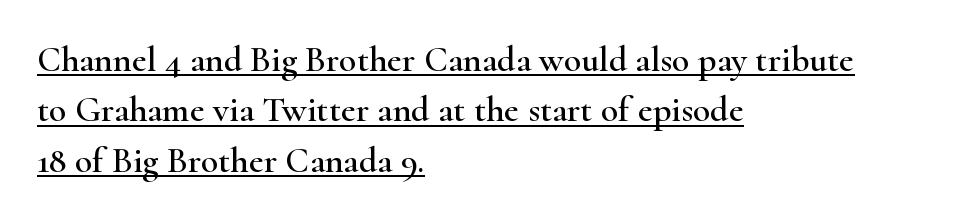
Q: Is the text italic (slanted)? A: No, it is upright.
Q: Is the typeface a serif or a sans-serif typeface? A: Serif.
Q: Is the text underlined? A: Yes.
Q: How is the paragraph aligned? A: Left-aligned.
Q: Is the spacing between letters normal or unusually wide? A: Normal.
Q: Is the spacing between lines tight, normal or loose? A: Normal.
Q: Width (condensed, normal, or wide)? A: Wide.
Q: Stroke contrast? A: High.
Q: x-height? A: Small.
Q: Monospaced? A: No.
